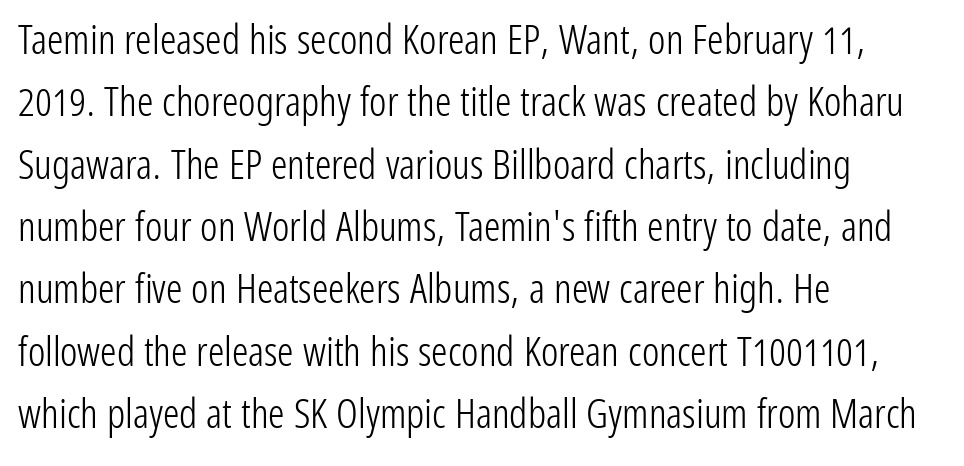
Typeset ragged right — the left edge is the straight one. Counters stay open thanks to moderate or lighter strokes. Observe the ordinary spacing: letters are neighbours, not strangers. The axis of the letterforms is exactly vertical.
